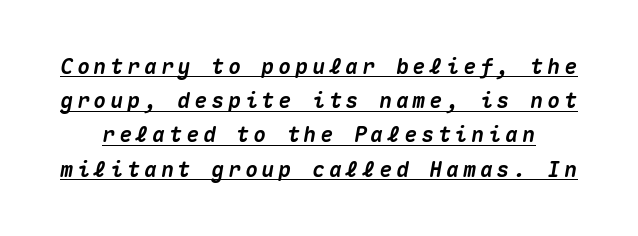
The image shows 21 px bold type, italic (leaning right); set normal line spacing (1.63x), unusually wide letter spacing (+0.2 em), underlined.
